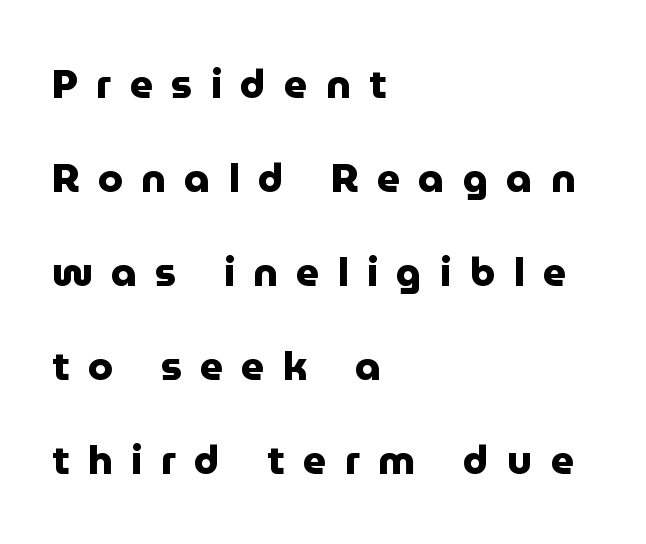
Q: Is the text bold? A: Yes.
Q: Is the text italic (slanted)? A: No, it is upright.
Q: Is the typeface a serif or a sans-serif typeface? A: Sans-serif.
Q: Is the text underlined? A: No.
Q: How is the paragraph aligned? A: Left-aligned.
Q: Is the spacing between letters normal or unusually wide? A: Unusually wide.
Q: Is the spacing between lines tight, normal or loose? A: Loose.
Q: Width (condensed, normal, or wide)? A: Normal.
Q: Stroke contrast? A: Low.
Q: x-height? A: Medium.
Q: Monospaced? A: No.
